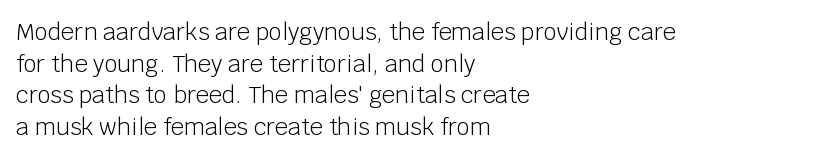
The strokes are not fattened; the text isn't bold. Beneath every word, the page is bare. Every row of glyphs begins at an identical x-position on the left. In terms of posture, this sample is upright.
